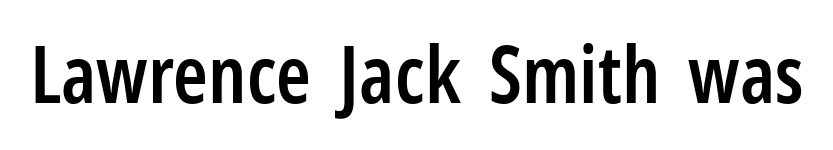
{"serif": "no", "italic": "no", "bold": "semi", "weight": "semibold", "width": "condensed", "stroke_contrast": "low", "x_height": "medium", "monospaced": "no", "underline": "no", "letter_spacing": "normal", "letter_spacing_em": 0.0, "glyph_px": 79}
